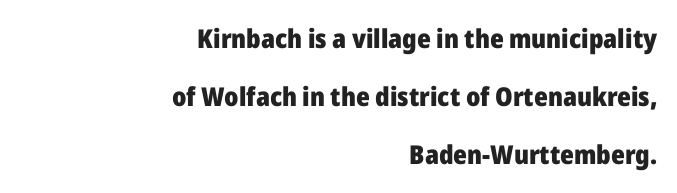
The image shows 26 px bold type, upright; set right-aligned, loose line spacing (2.24x), normal letter spacing, not underlined.
